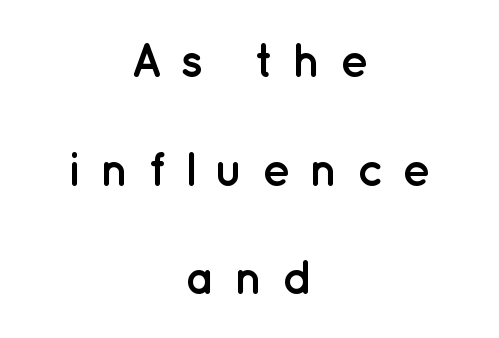
Is the type bold? Yes — the strokes are clearly thick and heavy. Here the glyphs are tracked loosely, breaking word shapes into spaced letters. Upright lettering throughout. Character widths vary here, with narrow letters taking less room than wide ones. Short and long lines alike share a common midpoint.
